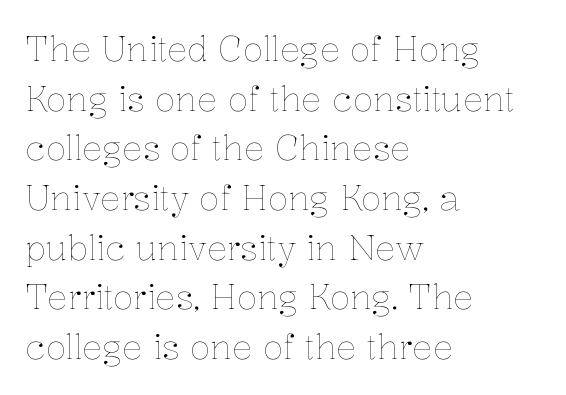
Varying glyph widths throughout — classic text-font behaviour. The passage shown is not underscored anywhere. Inter-character spacing is left at the font's built-in metrics. Quick note: interline space is typical.
